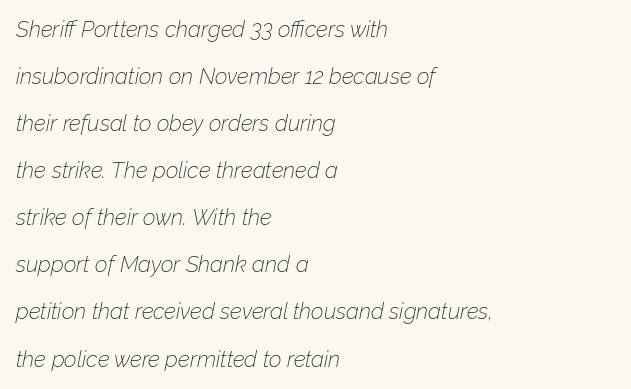
The image shows 22 px text type, italic (leaning right); set left-aligned, loose line spacing (2.14x), normal letter spacing, not underlined.
